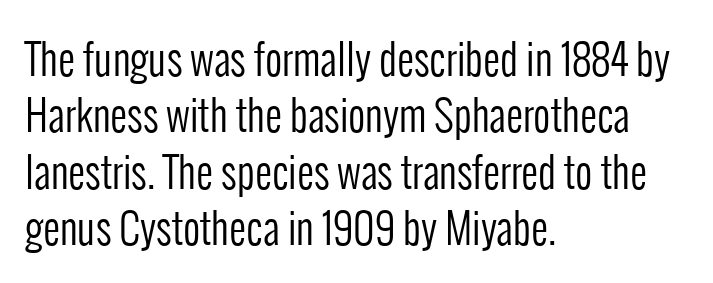
The image shows 42 px regular-weight, condensed sans-serif type, upright; set left-aligned, normal line spacing (1.34x), normal letter spacing, not underlined; low stroke contrast and a medium x-height.
